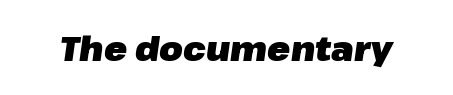
The image shows 34 px heavy type, italic (leaning right); set normal letter spacing, not underlined; low stroke contrast and a medium x-height.
